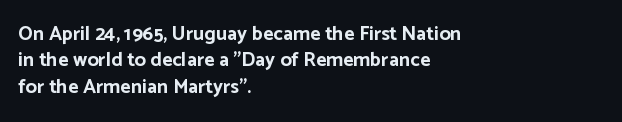
Q: Is the text bold? A: Yes.
Q: Is the text italic (slanted)? A: No, it is upright.
Q: Is the text underlined? A: No.
Q: How is the paragraph aligned? A: Left-aligned.
Q: Is the spacing between letters normal or unusually wide? A: Normal.
Q: Is the spacing between lines tight, normal or loose? A: Normal.
